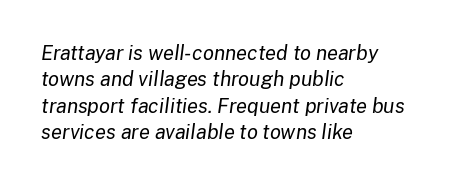
Q: Is the text bold? A: No.
Q: Is the text italic (slanted)? A: Yes, it leans right by about 8 degrees.
Q: Is the text underlined? A: No.
Q: How is the paragraph aligned? A: Left-aligned.
Q: Is the spacing between letters normal or unusually wide? A: Normal.
Q: Is the spacing between lines tight, normal or loose? A: Normal.
